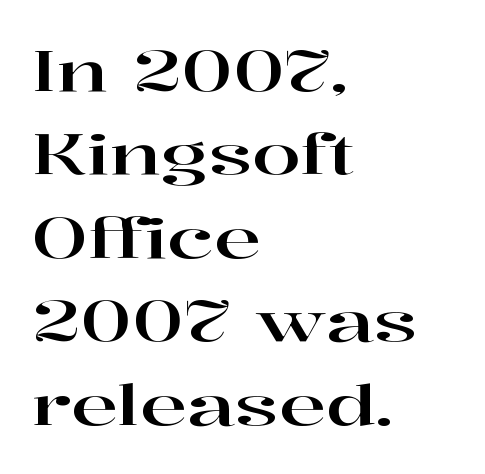
Looks like regular typesetting: each glyph gets only the width it needs. The specimen reads as upright at a glance. Only glyphs here, with clear space below each row. Default kerning and tracking; the words read as compact shapes.
